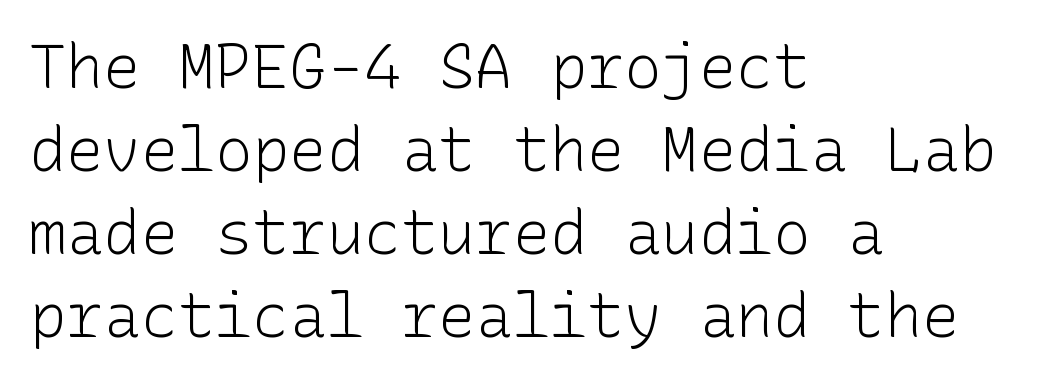
{"serif": "no", "italic": "no", "bold": "no", "weight": "light", "width": "normal", "stroke_contrast": "low", "x_height": "medium", "underline": "no", "align": "left", "line_spacing": "normal", "line_spacing_ratio": 1.34, "letter_spacing": "normal", "letter_spacing_em": 0.0, "glyph_px": 62}
